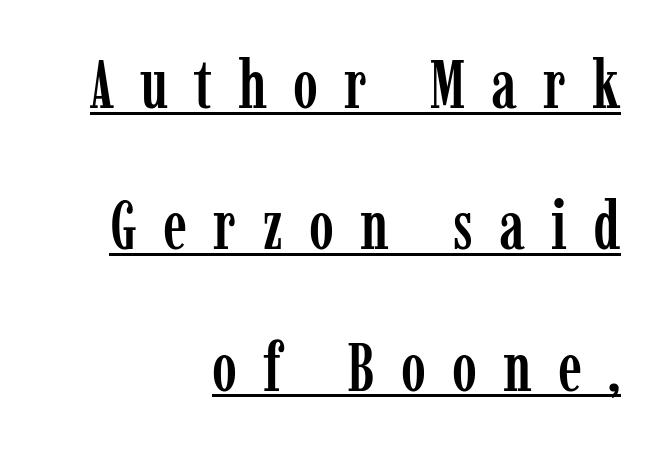
{"serif": "yes", "italic": "no", "width": "condensed", "stroke_contrast": "low", "x_height": "medium", "monospaced": "no", "underline": "yes", "align": "right", "line_spacing": "loose", "line_spacing_ratio": 2.11, "letter_spacing": "wide", "letter_spacing_em": 0.39, "glyph_px": 67}
